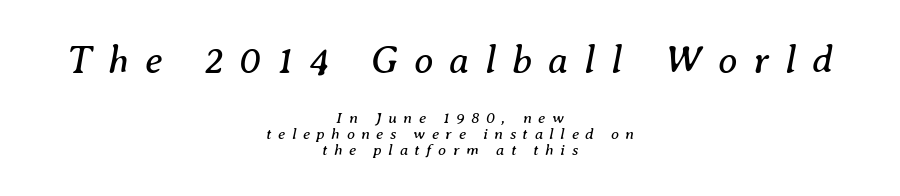
Q: Is the text bold? A: No.
Q: Is the text italic (slanted)? A: Yes, it leans right by about 8 degrees.
Q: Is the typeface a serif or a sans-serif typeface? A: Serif.
Q: Is the text underlined? A: No.
Q: How is the paragraph aligned? A: Centered.
Q: Is the spacing between letters normal or unusually wide? A: Unusually wide.
Q: Is the spacing between lines tight, normal or loose? A: Tight.
Q: Which block of text is set in a larger size, the first (top) or the second (bottom)? A: The first (top) one.
Q: Width (condensed, normal, or wide)? A: Normal.
Q: Stroke contrast? A: Medium.
Q: x-height? A: Medium.
Q: Monospaced? A: No.
